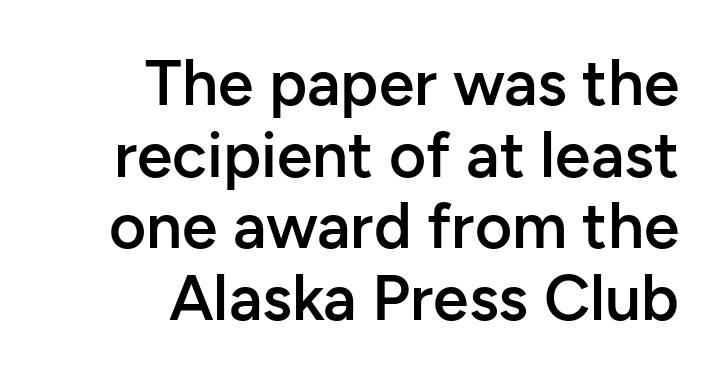
The image shows 64 px semibold sans-serif type, upright; set right-aligned, tight line spacing (1.12x), normal letter spacing, not underlined; low stroke contrast and a medium x-height.
